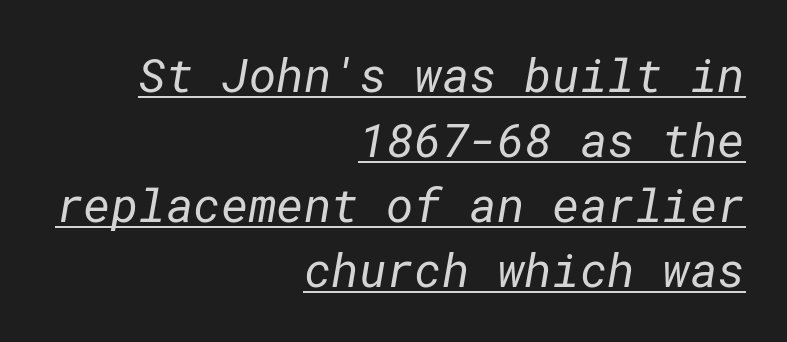
Stroke terminals: plain, sans-serif. The block of text has a typical density, with ordinary space between rows. A light-to-regular cut is what we see here. Looks like someone drew a line under every word here.
